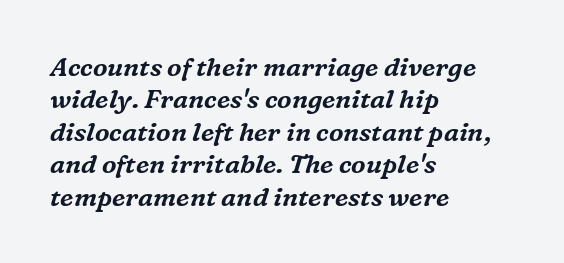
{"italic": "yes", "lean": "right", "slant_degrees": 16, "underline": "no", "align": "left", "line_spacing": "normal", "line_spacing_ratio": 1.25, "letter_spacing": "normal", "letter_spacing_em": 0.0, "glyph_px": 26}
